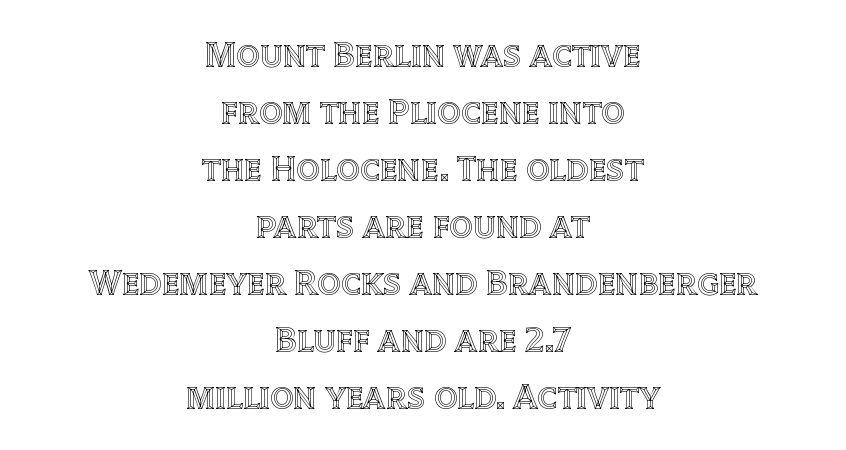
The image shows 37 px text type, upright; set centered, normal line spacing (1.54x), normal letter spacing, not underlined; a large x-height.
